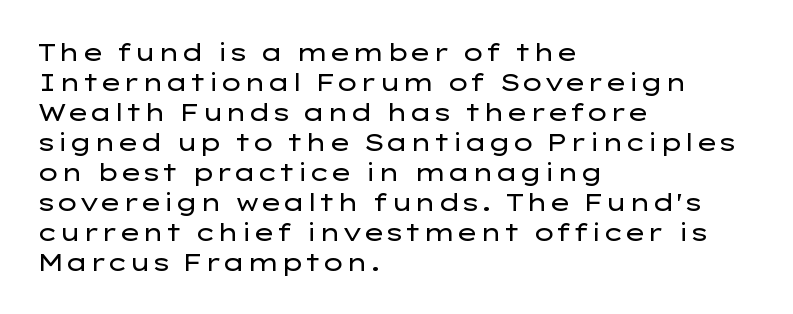
{"italic": "no", "bold": "no", "underline": "no", "align": "left", "line_spacing": "normal", "line_spacing_ratio": 1.25, "letter_spacing": "normal", "letter_spacing_em": 0.0, "glyph_px": 24}
